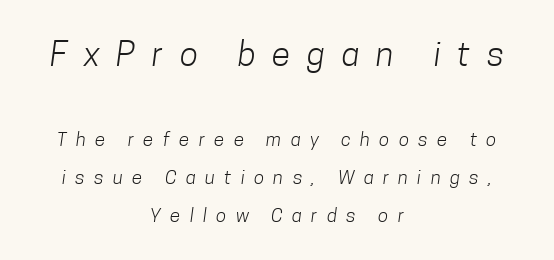
Q: Is the text bold? A: No.
Q: Is the typeface a serif or a sans-serif typeface? A: Sans-serif.
Q: Is the text underlined? A: No.
Q: How is the paragraph aligned? A: Centered.
Q: Is the spacing between letters normal or unusually wide? A: Unusually wide.
Q: Is the spacing between lines tight, normal or loose? A: Loose.
Q: Which block of text is set in a larger size, the first (top) or the second (bottom)? A: The first (top) one.
Q: Width (condensed, normal, or wide)? A: Condensed.
Q: Stroke contrast? A: Low.
Q: x-height? A: Medium.
Q: Monospaced? A: No.
